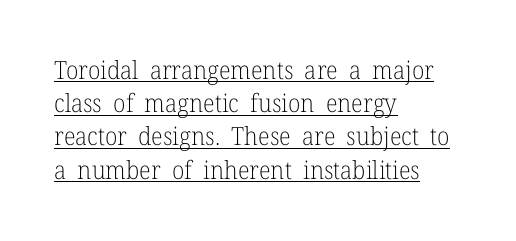
It's the straight-up-and-down kind of type. Between one letter and the next there's only the usual sliver of space. Notice how a bar underscores the lettering throughout. The passage shown stacks its lines at a standard gap. If you drew a ruler down the left edge, every line would touch it.
